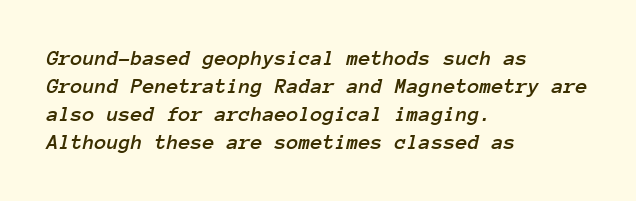
The image shows 22 px text type, italic (leaning right); set left-aligned, normal line spacing (1.28x), normal letter spacing, not underlined.
